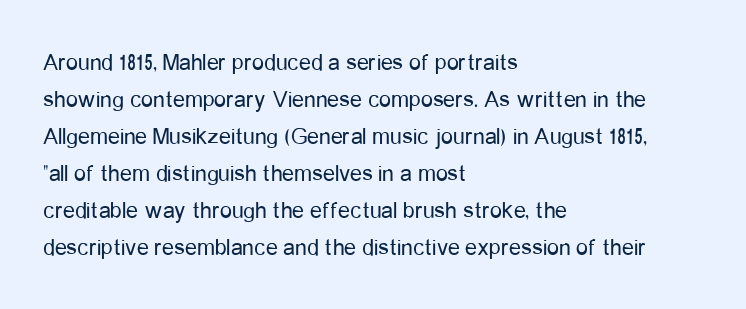
The image shows 24 px text type, upright; set left-aligned, normal line spacing (1.54x), normal letter spacing, not underlined.
